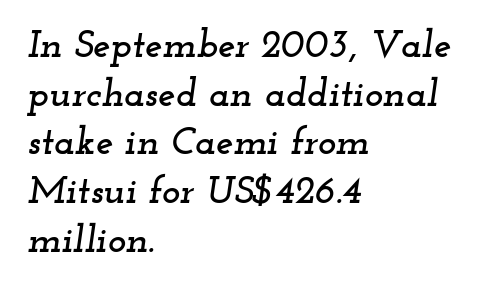
These lines are composed in type with serifs. Every character sits at an angle, as italics do. Proportional: the letters do not fall into vertical columns. This rendering leaves character spacing at its baseline value.
